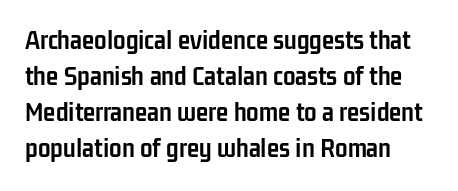
Does the copy run flush right? No — it runs flush left. The baseline area is clear. The face used here is proportionally spaced, like ordinary book or web type. This is the regular roman posture of the typeface. Students, note that the glyphs here touch the page at normal intervals. A sans-serif font was chosen for this passage.
